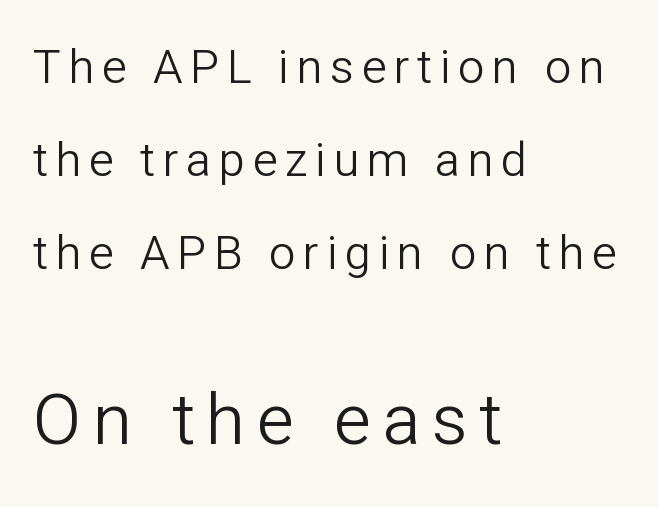
Q: Is the text bold? A: No.
Q: Is the text italic (slanted)? A: No, it is upright.
Q: Is the typeface a serif or a sans-serif typeface? A: Sans-serif.
Q: Is the text underlined? A: No.
Q: How is the paragraph aligned? A: Left-aligned.
Q: Is the spacing between lines tight, normal or loose? A: Loose.
Q: Which block of text is set in a larger size, the first (top) or the second (bottom)? A: The second (bottom) one.
Q: Width (condensed, normal, or wide)? A: Normal.
Q: Stroke contrast? A: Low.
Q: x-height? A: Medium.
Q: Monospaced? A: No.
